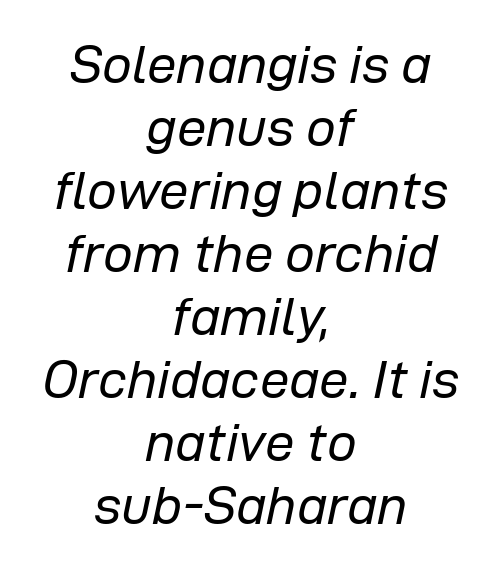
The space directly below the letters is spotless. This rendering uses center alignment, leaving both contours irregular but symmetric. Weight class: somewhere from thin through regular. The letters sit at their default tracking, neither squeezed nor spread. There's an unmistakable incline to the writing here.
